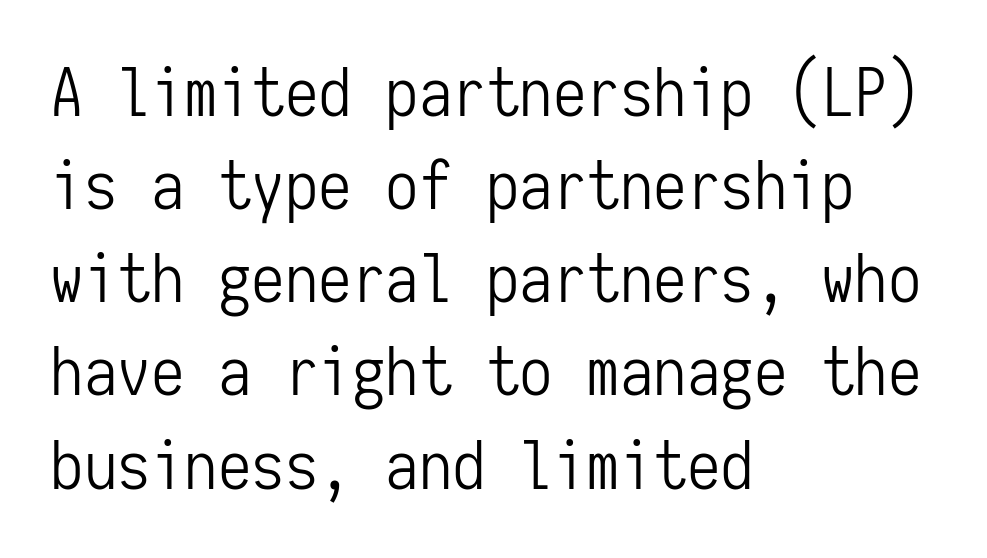
{"serif": "no", "italic": "no", "bold": "no", "weight": "light", "width": "condensed", "stroke_contrast": "low", "x_height": "medium", "monospaced": "yes", "underline": "no", "align": "left", "line_spacing": "normal", "line_spacing_ratio": 1.39, "letter_spacing": "normal", "letter_spacing_em": 0.0, "glyph_px": 67}
